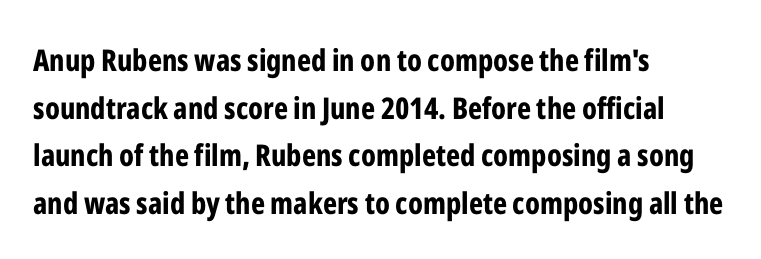
Q: Is the text bold? A: Yes.
Q: Is the text italic (slanted)? A: No, it is upright.
Q: Is the typeface a serif or a sans-serif typeface? A: Sans-serif.
Q: Is the text underlined? A: No.
Q: How is the paragraph aligned? A: Left-aligned.
Q: Is the spacing between letters normal or unusually wide? A: Normal.
Q: Is the spacing between lines tight, normal or loose? A: Normal.
Q: Width (condensed, normal, or wide)? A: Condensed.
Q: Stroke contrast? A: Low.
Q: x-height? A: Medium.
Q: Monospaced? A: No.
